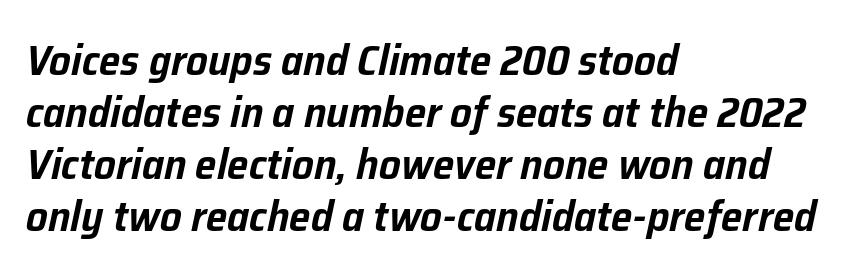
The image shows 43 px text type, italic (leaning right); set left-aligned, line spacing 1.21x, normal letter spacing, not underlined; low stroke contrast and a medium x-height.
